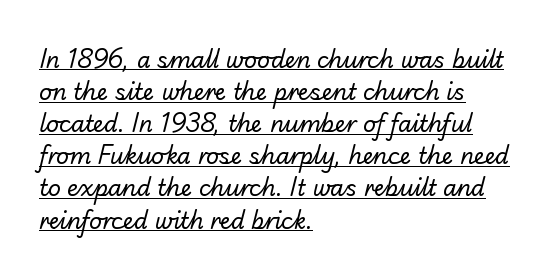
Q: Is the text bold? A: No.
Q: Is the text underlined? A: Yes.
Q: How is the paragraph aligned? A: Left-aligned.
Q: Is the spacing between letters normal or unusually wide? A: Normal.
Q: Is the spacing between lines tight, normal or loose? A: Normal.
